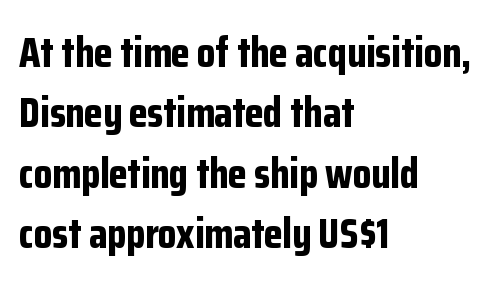
The image shows 42 px bold, condensed sans-serif type, upright; set left-aligned, normal line spacing (1.44x), normal letter spacing, not underlined; low stroke contrast and a medium x-height.
